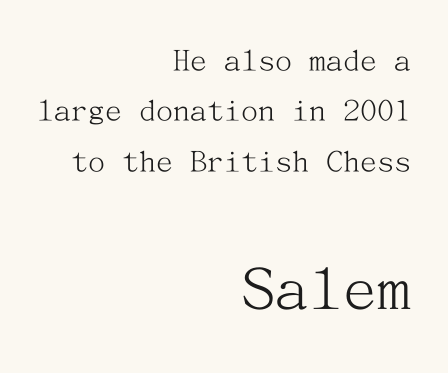
{"serif": "yes", "italic": "no", "bold": "no", "weight": "light", "width": "normal", "stroke_contrast": "medium", "x_height": "medium", "underline": "no", "align": "right", "line_spacing": "normal", "line_spacing_ratio": 1.48, "letter_spacing": "normal", "letter_spacing_em": 0.0, "larger_block": "second", "size_ratio": 2.0, "glyph_px": 68}
